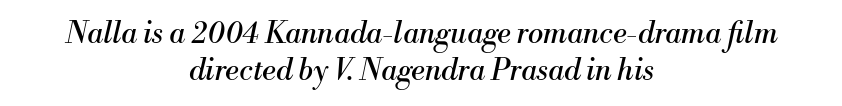
The face used here is rendered with its standard letterfit. The rendering shows small feet on the letterforms — a serif design. One glance says typical: line gaps are just what's usual. The glyphs look as if they've been sheared to an angle.
